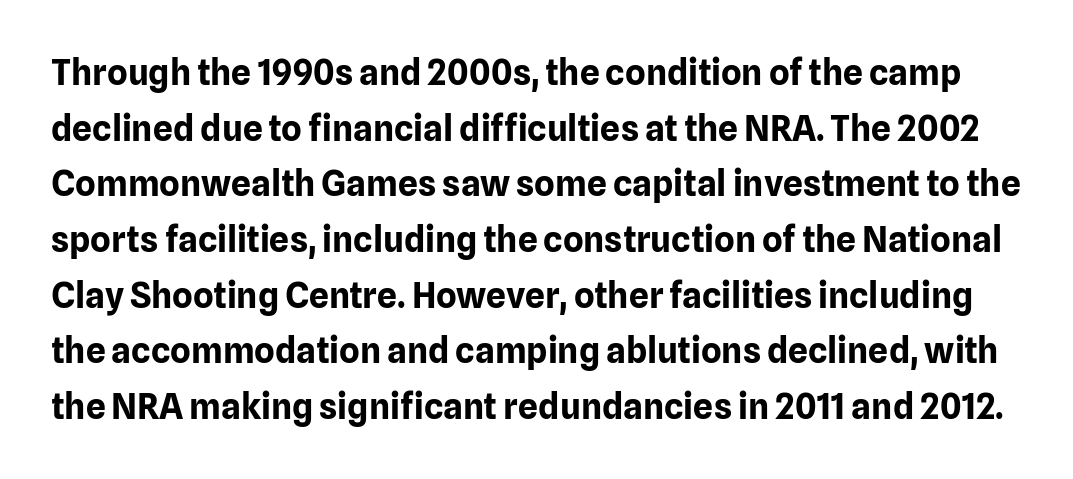
Nobody drew a line under any word here. These lines are rendered in a variable-pitch font. Look at the stroke-to-counter ratio: heavy, a bold. Leading: standard. Ordinary non-slanted type is in use. Letter spacing: default.
